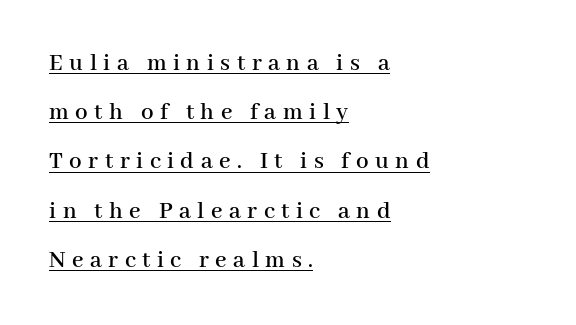
You could fit nearly another row in the gap between these rows. Italic: no, the glyphs are upright roman. In CSS terms this would be text-align: left. The rendering uses the underline text-decoration.
